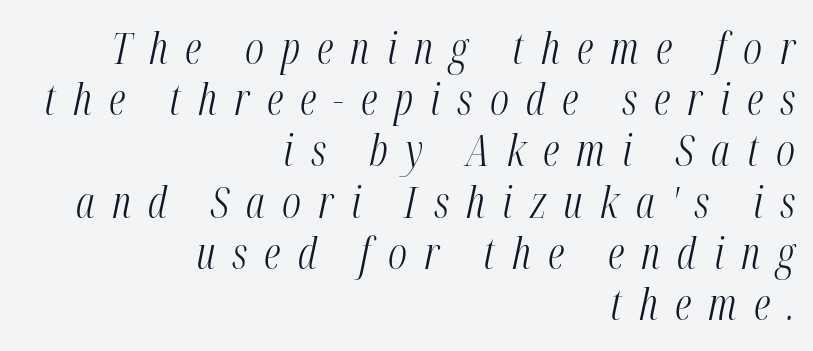
The string is rendered with underlining switched off. The rendering inserts visible extra space after every character. Nothing heavy about these letters — not bold at all. Slant detected: the letters are inclined. The rendering uses natural spacing where letterforms have individual widths.
